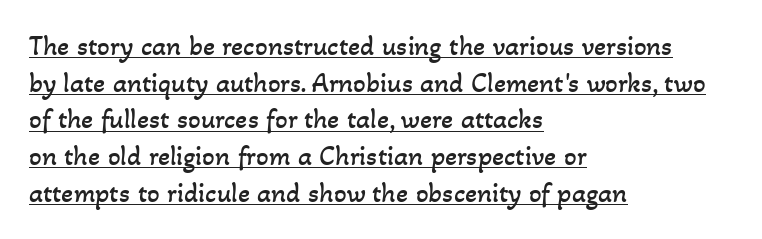
The image shows 28 px regular-weight type; set left-aligned, normal line spacing (1.31x), normal letter spacing, underlined; low stroke contrast and a small x-height.
